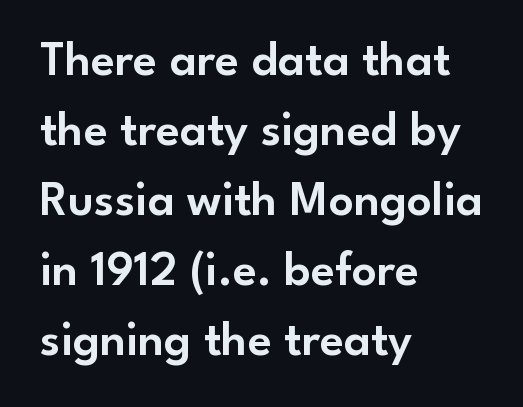
The image shows 49 px sans-serif type, upright; set left-aligned, normal line spacing (1.43x), normal letter spacing, not underlined; low stroke contrast and a small x-height.
